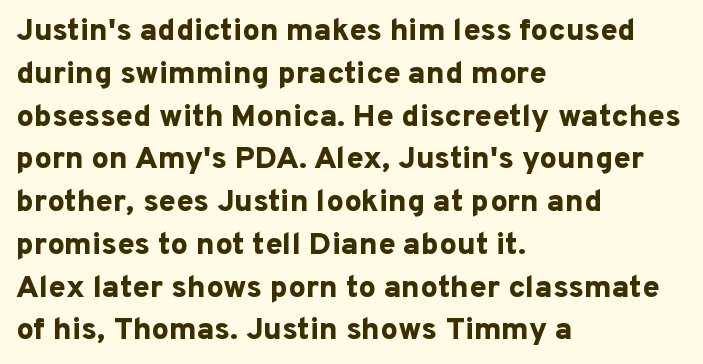
{"serif": "no", "italic": "no", "bold": "yes", "weight": "bold", "width": "normal", "stroke_contrast": "low", "x_height": "medium", "monospaced": "no", "underline": "no", "align": "left", "line_spacing": "normal", "line_spacing_ratio": 1.38, "letter_spacing": "normal", "letter_spacing_em": 0.0, "glyph_px": 31}
